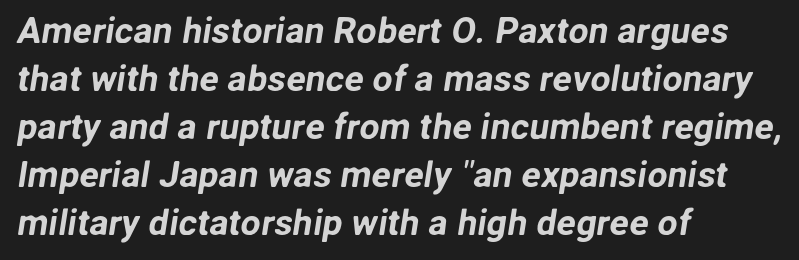
Q: Is the typeface a serif or a sans-serif typeface? A: Sans-serif.
Q: Is the text underlined? A: No.
Q: How is the paragraph aligned? A: Left-aligned.
Q: Is the spacing between letters normal or unusually wide? A: Normal.
Q: Is the spacing between lines tight, normal or loose? A: Normal.
Q: Width (condensed, normal, or wide)? A: Normal.
Q: Stroke contrast? A: Low.
Q: x-height? A: Medium.
Q: Monospaced? A: No.
